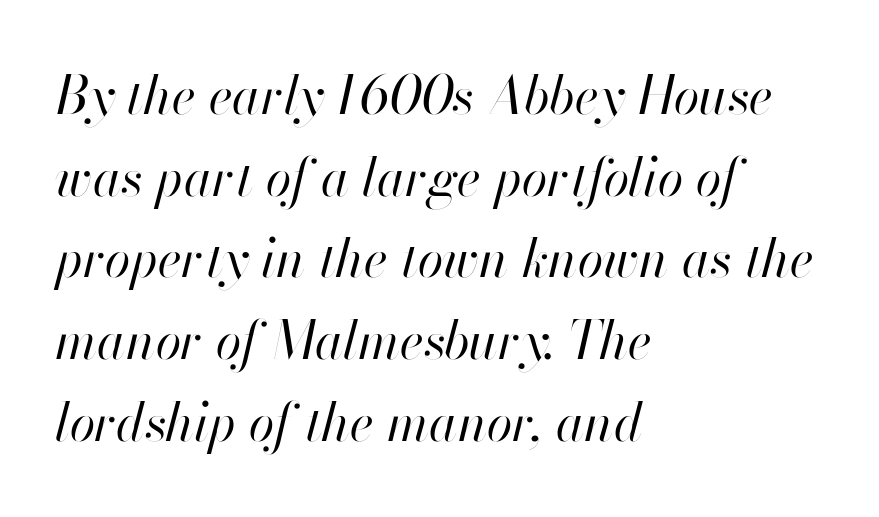
A typesetter would call this proportional, since set widths differ per character. Short and long lines alike share a common starting point at left. Just letters on the line, the space beneath them empty. Between one letter and the next there's only the usual sliver of space.
